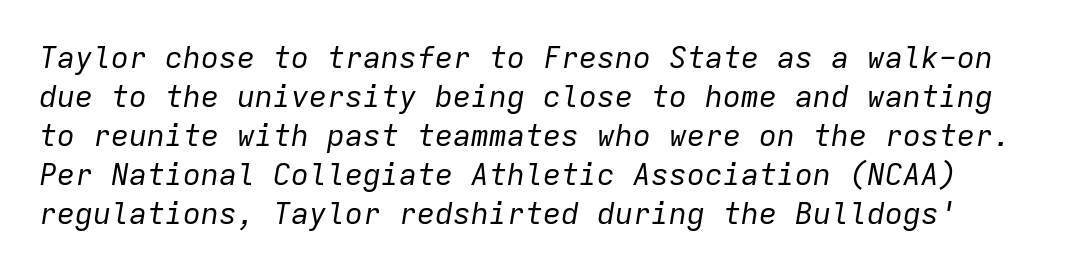
When letters slant like this, we call the style italic. Regular leading. Descenders hang freely into open space. The gaps between neighbouring characters are ordinary and unremarkable. Weight: in the light-to-regular range.
